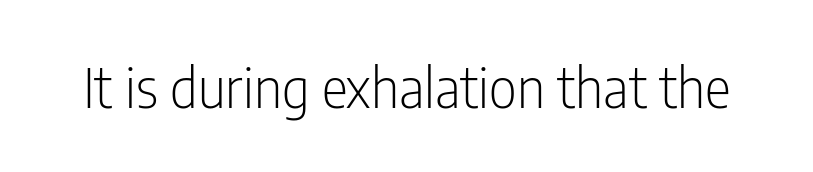
The image shows 55 px light, condensed sans-serif type, upright; set normal letter spacing, not underlined; low stroke contrast and a medium x-height.
